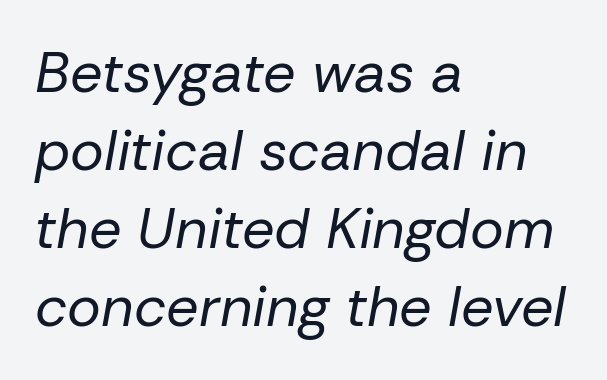
The image shows 57 px regular-weight type, italic (leaning right); set left-aligned, normal line spacing (1.37x), normal letter spacing, not underlined; low stroke contrast and a medium x-height.
